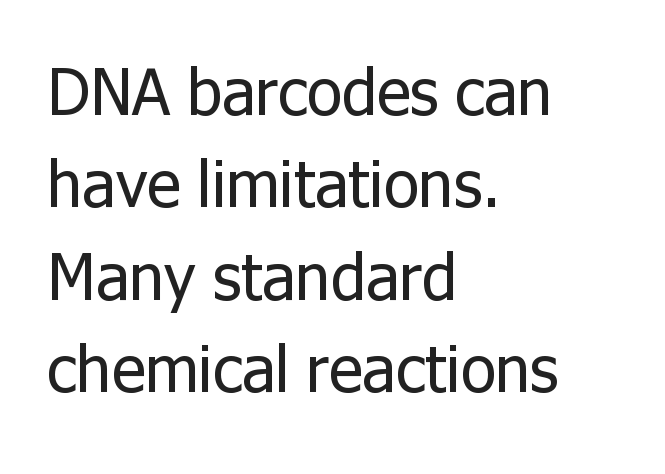
Q: Is the text bold? A: No.
Q: Is the text italic (slanted)? A: No, it is upright.
Q: Is the typeface a serif or a sans-serif typeface? A: Sans-serif.
Q: Is the text underlined? A: No.
Q: How is the paragraph aligned? A: Left-aligned.
Q: Is the spacing between letters normal or unusually wide? A: Normal.
Q: Is the spacing between lines tight, normal or loose? A: Normal.
Q: Width (condensed, normal, or wide)? A: Normal.
Q: Stroke contrast? A: Low.
Q: x-height? A: Medium.
Q: Monospaced? A: No.
